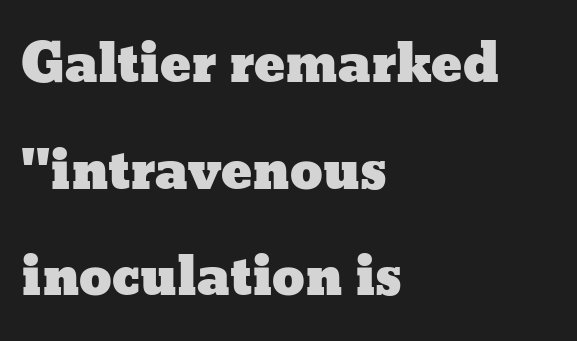
{"italic": "no", "width": "wide", "stroke_contrast": "low", "x_height": "medium", "monospaced": "no", "underline": "no", "align": "left", "line_spacing": "loose", "line_spacing_ratio": 2.05, "letter_spacing": "normal", "letter_spacing_em": 0.0, "glyph_px": 52}
